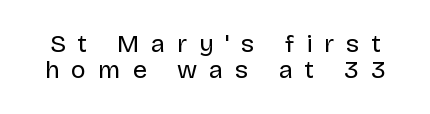
The image shows 25 px text type, upright; set tight line spacing (1.06x), unusually wide letter spacing (+0.48 em), not underlined.
